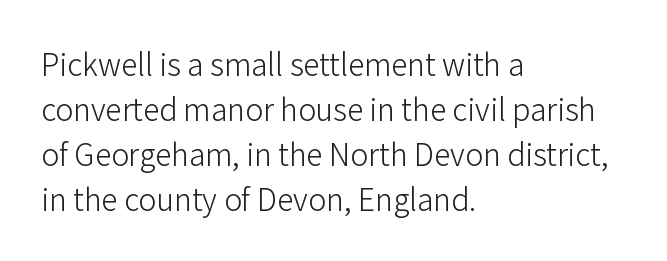
The weight would be labelled regular, book, light, or lighter still. Font category for this specimen: sans-serif. These lines are rendered in a variable-pitch font. Is the letter spacing exaggerated? No — it looks like the ordinary default.
